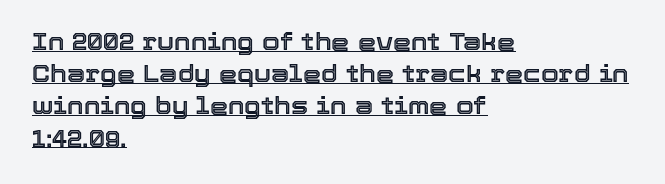
Q: Is the text italic (slanted)? A: No, it is upright.
Q: Is the text underlined? A: Yes.
Q: How is the paragraph aligned? A: Left-aligned.
Q: Is the spacing between letters normal or unusually wide? A: Normal.
Q: Is the spacing between lines tight, normal or loose? A: Normal.
